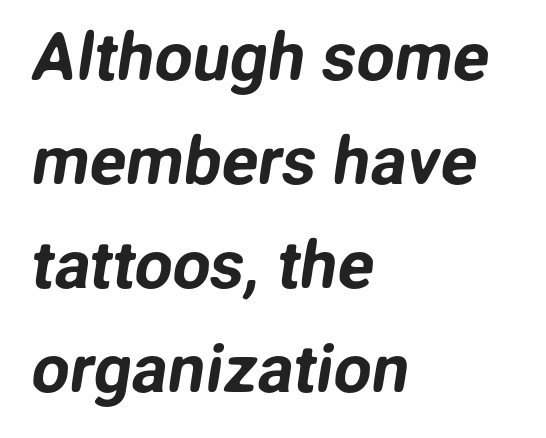
Q: Is the typeface a serif or a sans-serif typeface? A: Sans-serif.
Q: Is the text underlined? A: No.
Q: How is the paragraph aligned? A: Left-aligned.
Q: Is the spacing between letters normal or unusually wide? A: Normal.
Q: Is the spacing between lines tight, normal or loose? A: Normal.
Q: Width (condensed, normal, or wide)? A: Normal.
Q: Stroke contrast? A: Low.
Q: x-height? A: Medium.
Q: Monospaced? A: No.
